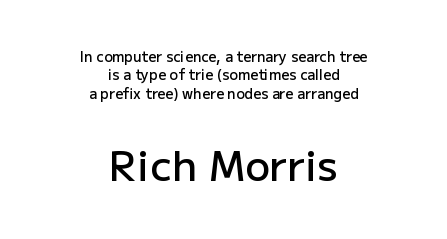
The image shows 41 px semibold sans-serif type, upright; set centered, normal line spacing (1.32x), normal letter spacing, not underlined; the second (bottom) block is 2.93x larger; low stroke contrast and a medium x-height.
